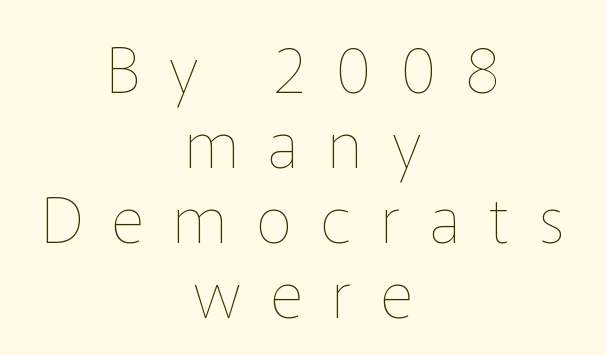
Q: Is the text bold? A: No.
Q: Is the text italic (slanted)? A: No, it is upright.
Q: Is the text underlined? A: No.
Q: How is the paragraph aligned? A: Centered.
Q: Is the spacing between letters normal or unusually wide? A: Unusually wide.
Q: Width (condensed, normal, or wide)? A: Normal.
Q: Stroke contrast? A: Low.
Q: x-height? A: Medium.
Q: Monospaced? A: No.
